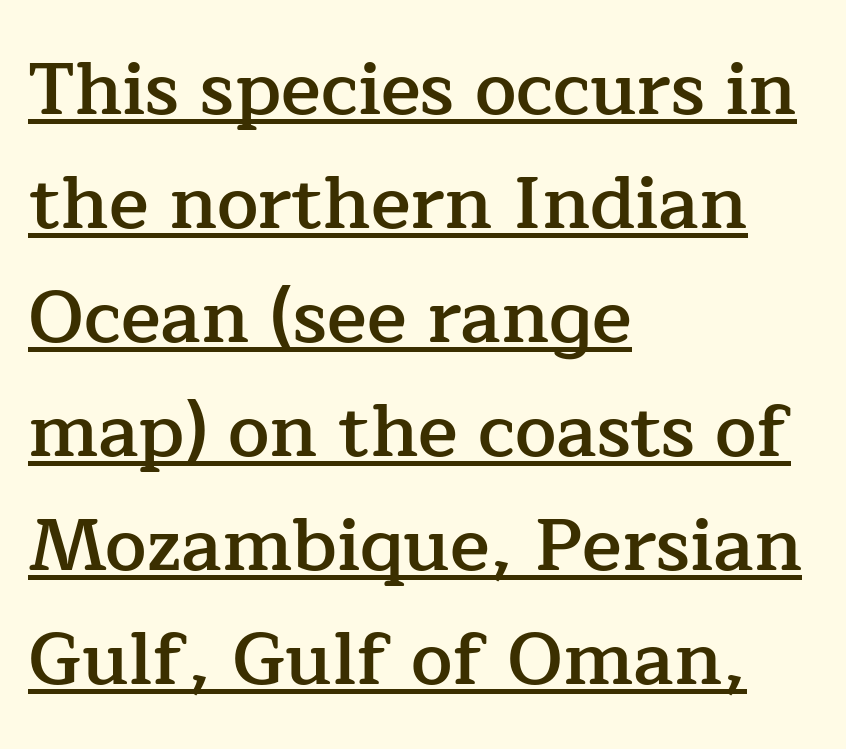
Q: Is the text bold? A: Semi-bold.
Q: Is the text italic (slanted)? A: No, it is upright.
Q: Is the typeface a serif or a sans-serif typeface? A: Serif.
Q: Is the text underlined? A: Yes.
Q: How is the paragraph aligned? A: Left-aligned.
Q: Is the spacing between letters normal or unusually wide? A: Normal.
Q: Is the spacing between lines tight, normal or loose? A: Normal.
Q: Width (condensed, normal, or wide)? A: Normal.
Q: Stroke contrast? A: Low.
Q: x-height? A: Medium.
Q: Monospaced? A: No.
